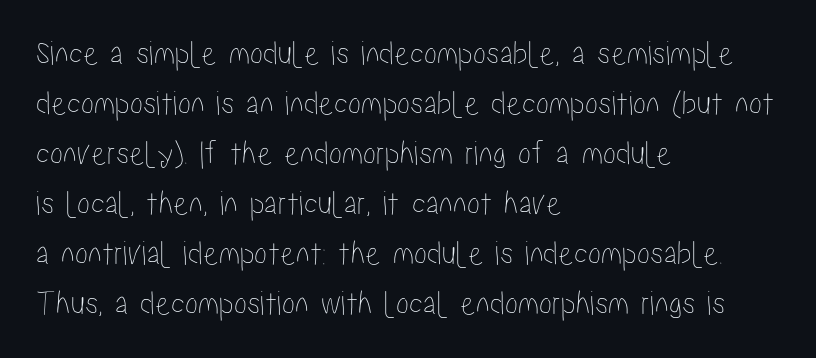
The image shows 35 px condensed type, upright; set left-aligned, normal line spacing (1.43x), normal letter spacing, not underlined; low stroke contrast and a medium x-height.
